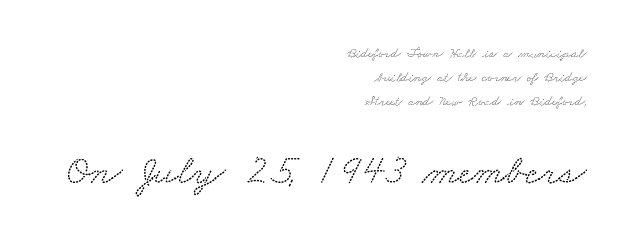
Q: Is the typeface a serif or a sans-serif typeface? A: Serif.
Q: Is the text underlined? A: No.
Q: How is the paragraph aligned? A: Right-aligned.
Q: Is the spacing between letters normal or unusually wide? A: Normal.
Q: Which block of text is set in a larger size, the first (top) or the second (bottom)? A: The second (bottom) one.
Q: Width (condensed, normal, or wide)? A: Wide.
Q: Stroke contrast? A: Low.
Q: x-height? A: Small.
Q: Monospaced? A: No.
